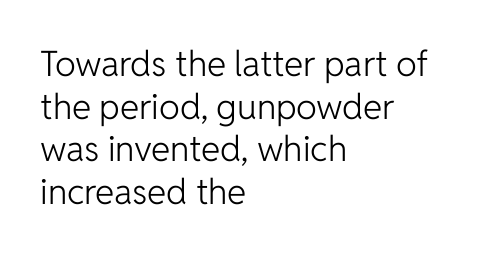
Visually the block forms a straight wall on the left and a jagged coastline on the right. The passage shown is typed in a proportional face where columns would drift. The strip under each line holds only bare page. The characters are drawn with everyday or finer stroke widths. The typography opts for an upright posture over an oblique one.
